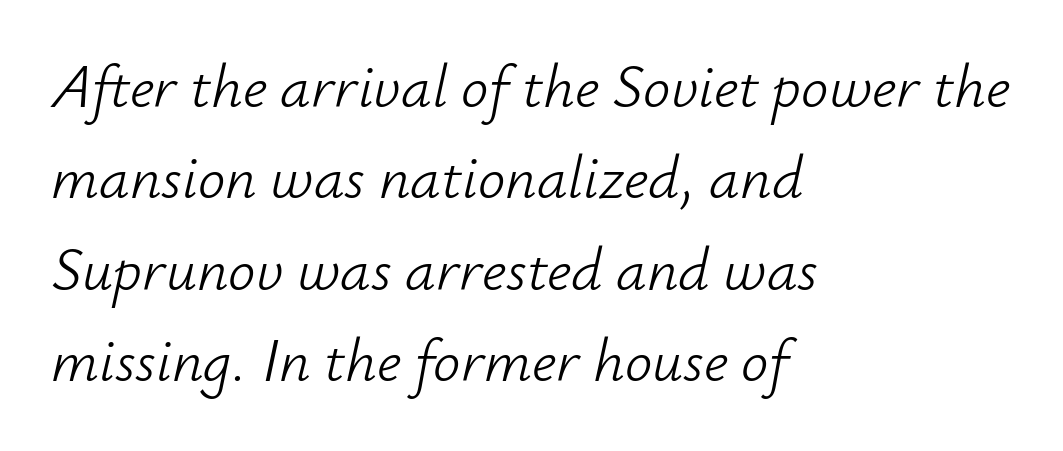
Weight class: somewhere from thin through regular. One glance says typical: line gaps are just what's usual. Caption: standard tracking, unaltered. The paragraph shown leans on its left margin. Does the lettering tilt? It does — this is italic. Check the space under the baseline: it is left empty.
